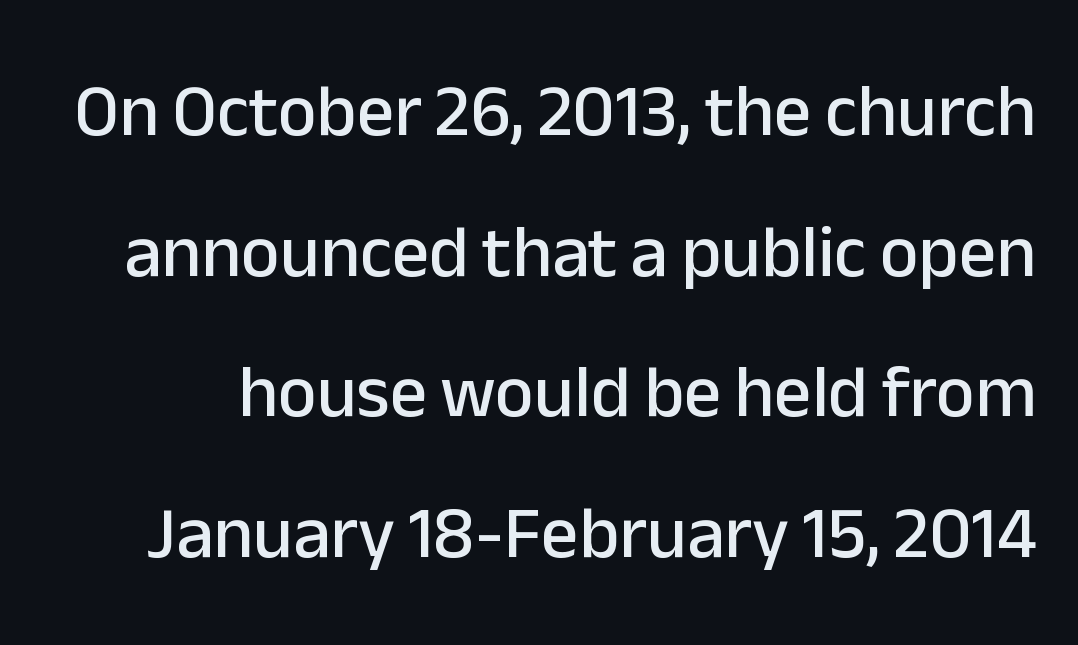
Q: Is the text italic (slanted)? A: No, it is upright.
Q: Is the typeface a serif or a sans-serif typeface? A: Sans-serif.
Q: Is the text underlined? A: No.
Q: Is the spacing between letters normal or unusually wide? A: Normal.
Q: Is the spacing between lines tight, normal or loose? A: Loose.
Q: Width (condensed, normal, or wide)? A: Normal.
Q: Stroke contrast? A: Low.
Q: x-height? A: Medium.
Q: Monospaced? A: No.
